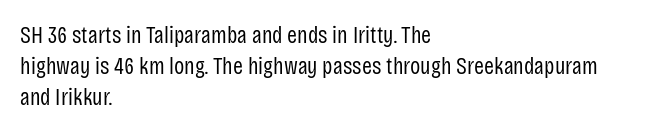
The image shows 24 px text type, upright; set left-aligned, normal line spacing (1.29x), normal letter spacing, not underlined.
